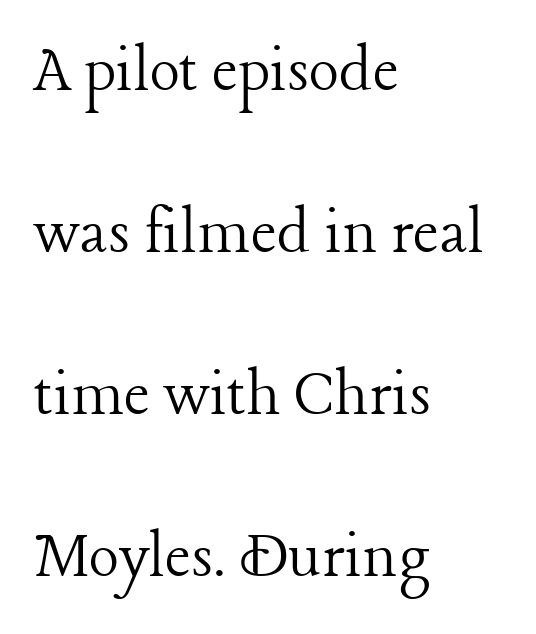
Q: Is the text bold? A: No.
Q: Is the text italic (slanted)? A: No, it is upright.
Q: Is the typeface a serif or a sans-serif typeface? A: Serif.
Q: Is the text underlined? A: No.
Q: How is the paragraph aligned? A: Left-aligned.
Q: Is the spacing between letters normal or unusually wide? A: Normal.
Q: Is the spacing between lines tight, normal or loose? A: Loose.
Q: Width (condensed, normal, or wide)? A: Normal.
Q: Stroke contrast? A: Low.
Q: x-height? A: Medium.
Q: Monospaced? A: No.
